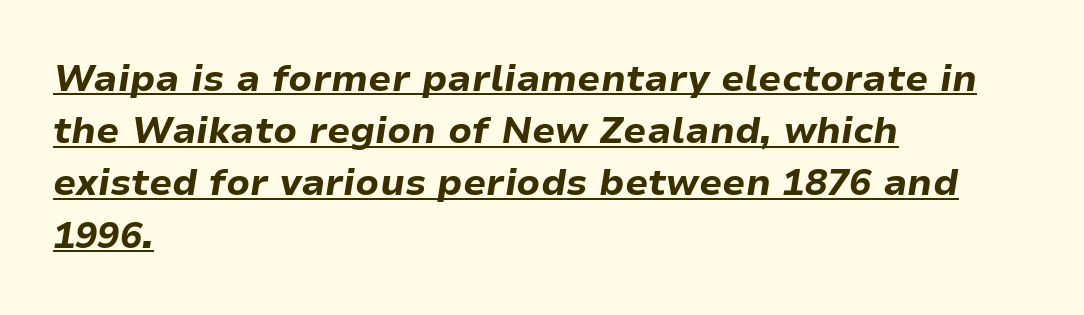
{"italic": "yes", "lean": "right", "slant_degrees": 9, "bold": "yes", "weight": "bold", "width": "normal", "stroke_contrast": "low", "x_height": "medium", "monospaced": "no", "underline": "yes", "align": "left", "line_spacing": "normal", "line_spacing_ratio": 1.41, "letter_spacing": "normal", "letter_spacing_em": 0.0, "glyph_px": 37}
